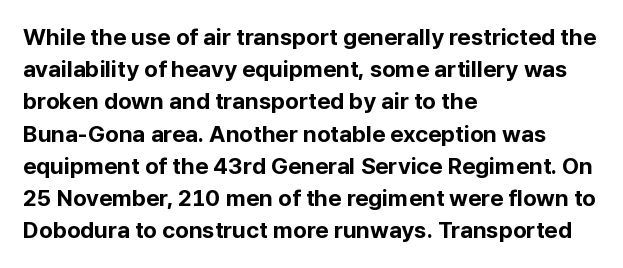
The image shows 23 px bold type, upright; set left-aligned, normal line spacing (1.4x), normal letter spacing, not underlined.
